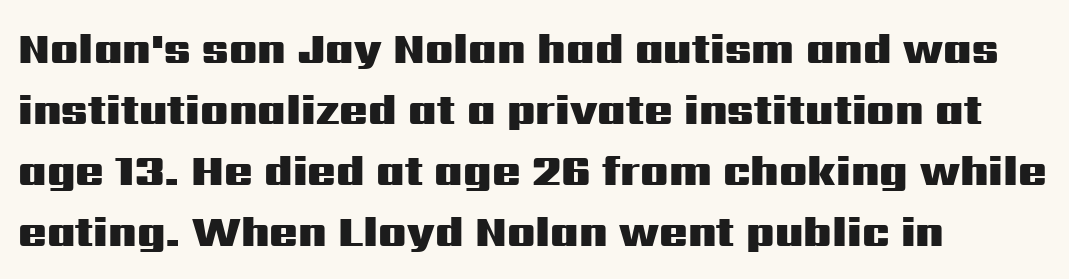
Rendered with straight, roman letterforms. Does the weight exceed regular? Yes, all the way to bold. Caption: standard tracking, unaltered. Regarding serifs, this sample does without them. The face used here is proportionally spaced, like ordinary book or web type.
